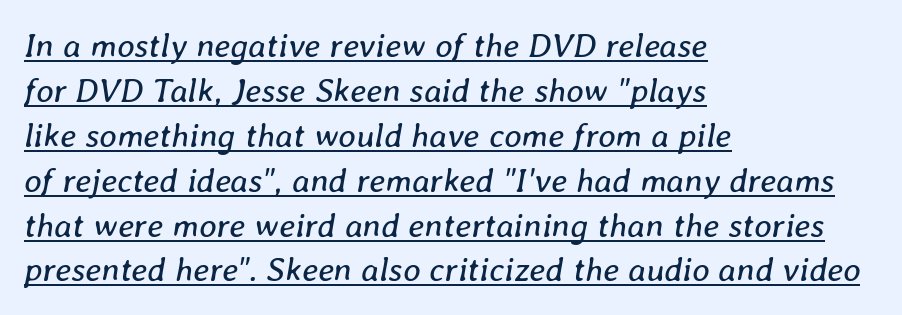
The letterforms sit shoulder to shoulder at normal distance. One glance says typical: line gaps are just what's usual. Character widths vary here, with narrow letters taking less room than wide ones. Horizontal alignment here is leftward, the default for most running prose. The face used here appears with an underline applied. Unbolded letterforms with no extra heft.
